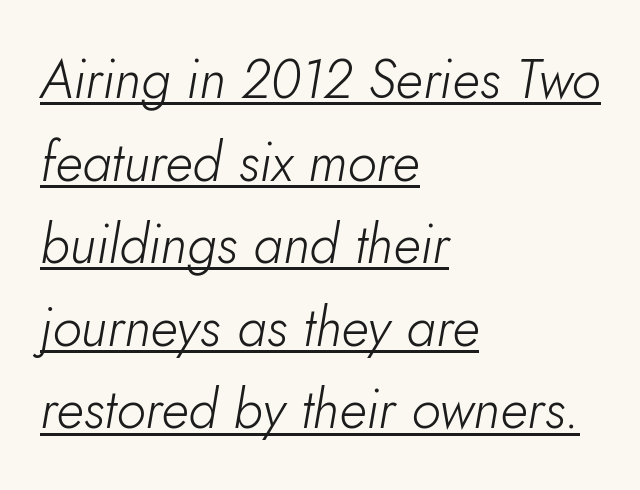
Designer's note — italics engaged. This rendering leaves character spacing at its baseline value. Looks like regular typesetting: each glyph gets only the width it needs. Underlined type. The block of text has a typical density, with ordinary space between rows. Is the type heavy? It reads as light-to-regular instead.
